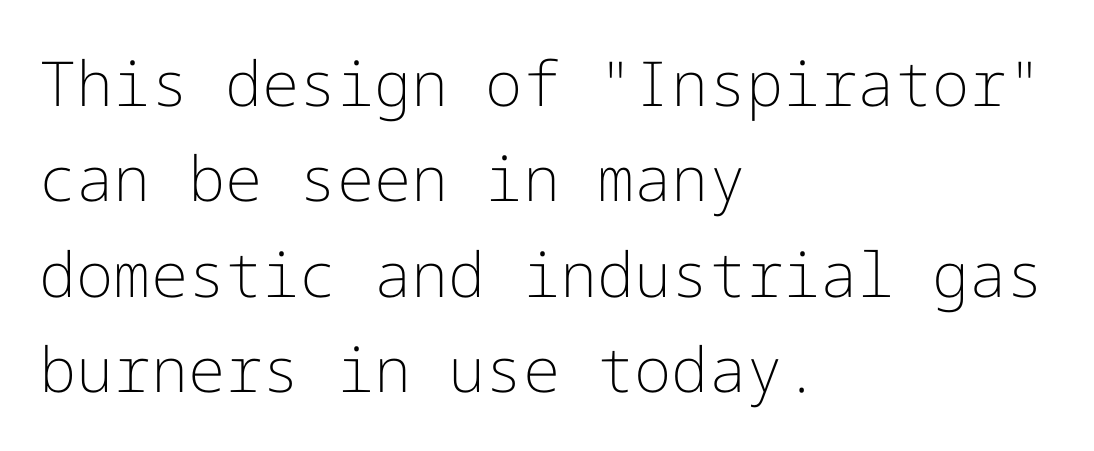
The image shows 62 px light sans-serif type, upright; set left-aligned, normal line spacing (1.54x), normal letter spacing, not underlined; low stroke contrast and a medium x-height.
